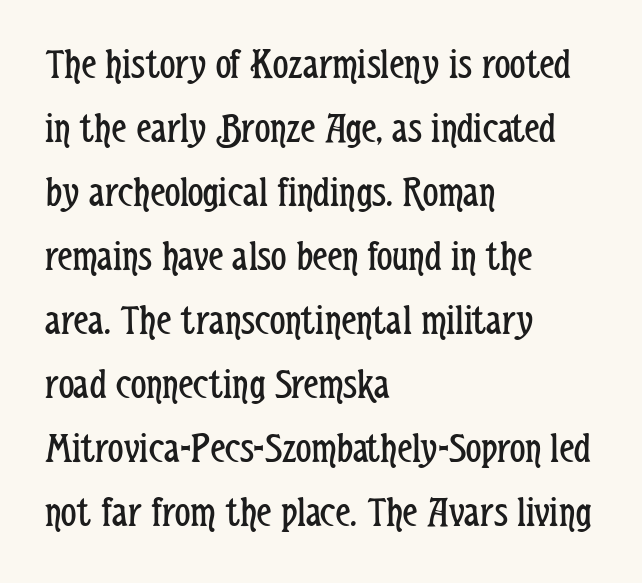
{"serif": "no", "italic": "no", "bold": "no", "weight": "regular", "width": "condensed", "stroke_contrast": "low", "x_height": "medium", "monospaced": "no", "underline": "no", "align": "left", "line_spacing": "normal", "line_spacing_ratio": 1.49, "letter_spacing": "normal", "letter_spacing_em": 0.0, "glyph_px": 43}
